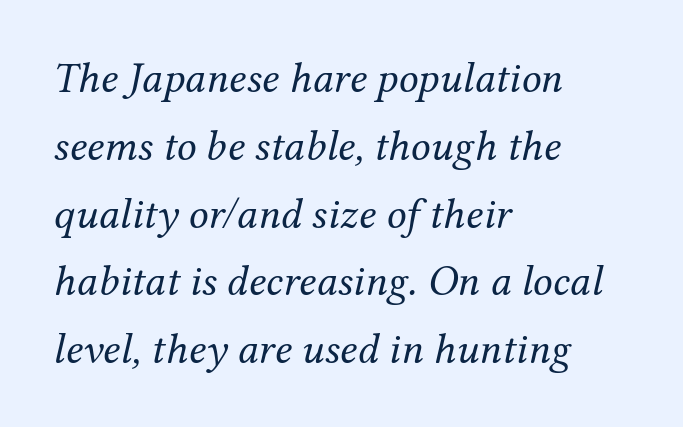
The image shows 44 px regular-weight serif type, italic (leaning right); set left-aligned, normal line spacing (1.54x), normal letter spacing, not underlined; medium stroke contrast and a medium x-height.
